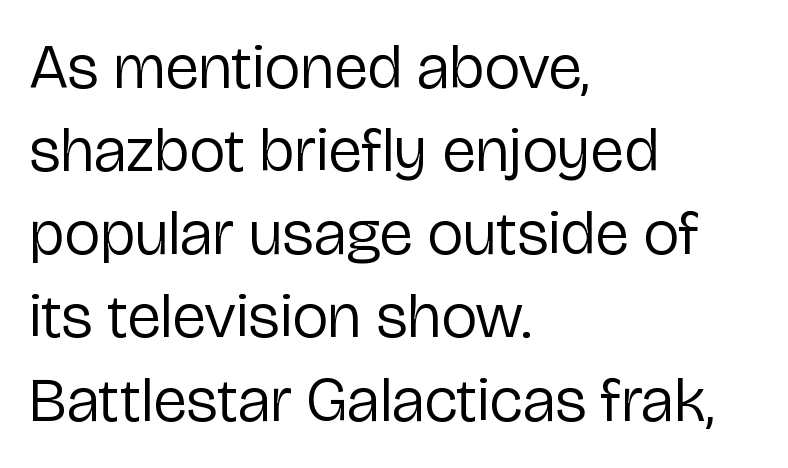
{"serif": "no", "italic": "no", "bold": "no", "weight": "regular", "width": "normal", "stroke_contrast": "low", "x_height": "medium", "monospaced": "no", "underline": "no", "align": "left", "line_spacing": "normal", "line_spacing_ratio": 1.32, "letter_spacing": "normal", "letter_spacing_em": 0.0, "glyph_px": 63}
